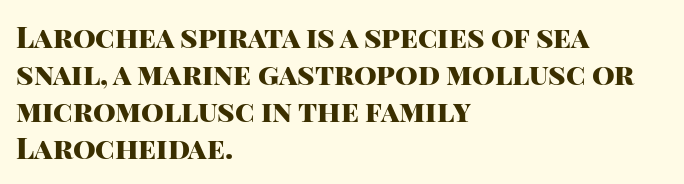
The passage shown is typeset with a sans-serif family. The rendering uses natural spacing where letterforms have individual widths. A typesetter would call this zero additional tracking. Rendered with straight, roman letterforms. Regular leading. Descenders hang freely into open space.
